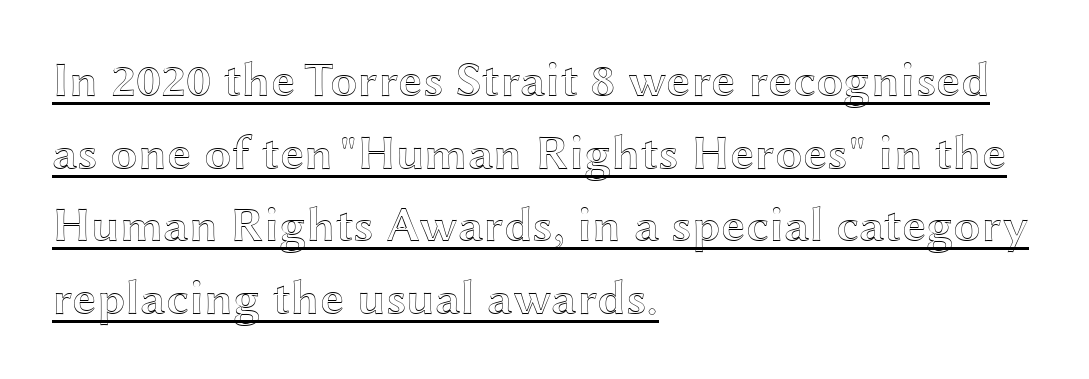
{"italic": "no", "width": "wide", "x_height": "medium", "monospaced": "no", "underline": "yes", "align": "left", "line_spacing": "normal", "line_spacing_ratio": 1.48, "letter_spacing": "normal", "letter_spacing_em": 0.0, "glyph_px": 49}
